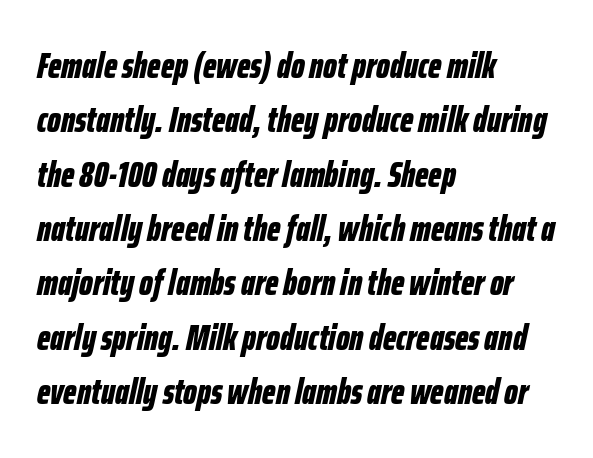
The glyphs have the mass of a bold cut. Here the glyphs are tracked normally, forming tight word shapes. Is the type slanted? Yes — the strokes lean at a clear angle. The space beneath each line is pristine and unruled.
